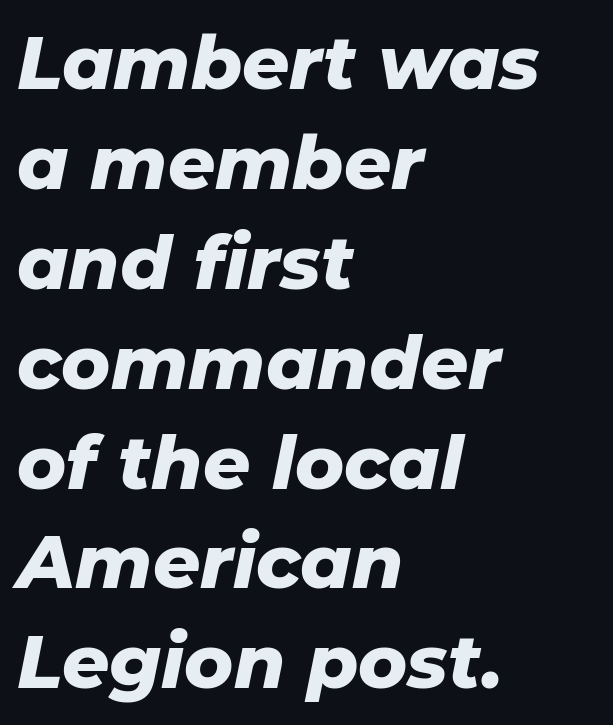
The image shows 74 px heavy type, italic (leaning right); set left-aligned, normal line spacing (1.35x), normal letter spacing, not underlined; low stroke contrast and a medium x-height.
